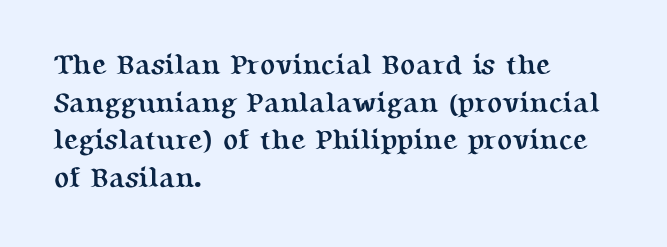
Q: Is the text bold? A: Yes.
Q: Is the text italic (slanted)? A: No, it is upright.
Q: Is the typeface a serif or a sans-serif typeface? A: Serif.
Q: Is the text underlined? A: No.
Q: How is the paragraph aligned? A: Left-aligned.
Q: Is the spacing between letters normal or unusually wide? A: Normal.
Q: Is the spacing between lines tight, normal or loose? A: Normal.
Q: Width (condensed, normal, or wide)? A: Normal.
Q: Stroke contrast? A: Medium.
Q: x-height? A: Medium.
Q: Monospaced? A: No.
